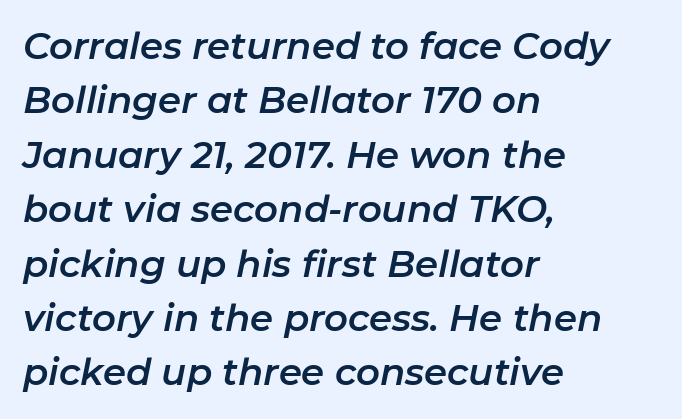
The image shows 37 px text type, italic (leaning right); set left-aligned, normal line spacing (1.47x), normal letter spacing, not underlined; low stroke contrast and a medium x-height.
